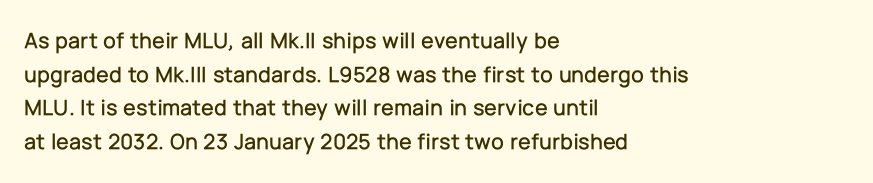
{"italic": "no", "underline": "no", "align": "left", "line_spacing": "normal", "line_spacing_ratio": 1.46, "letter_spacing": "normal", "letter_spacing_em": 0.0, "glyph_px": 23}
